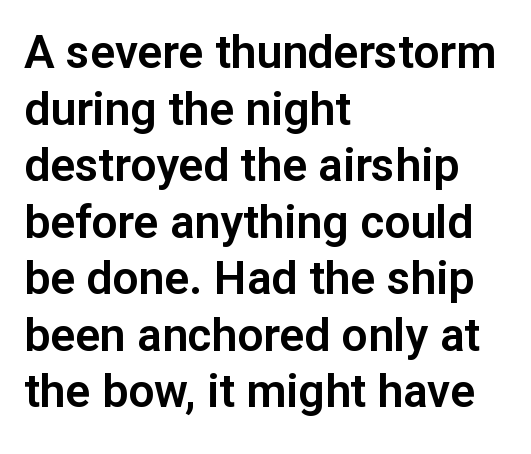
Q: Is the text italic (slanted)? A: No, it is upright.
Q: Is the typeface a serif or a sans-serif typeface? A: Sans-serif.
Q: Is the text underlined? A: No.
Q: How is the paragraph aligned? A: Left-aligned.
Q: Is the spacing between letters normal or unusually wide? A: Normal.
Q: Width (condensed, normal, or wide)? A: Normal.
Q: Stroke contrast? A: Low.
Q: x-height? A: Medium.
Q: Monospaced? A: No.
